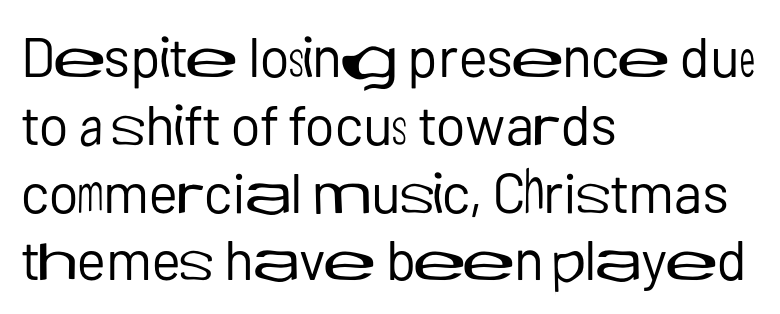
Q: Is the text bold? A: No.
Q: Is the text italic (slanted)? A: No, it is upright.
Q: Is the typeface a serif or a sans-serif typeface? A: Sans-serif.
Q: Is the text underlined? A: No.
Q: How is the paragraph aligned? A: Left-aligned.
Q: Is the spacing between letters normal or unusually wide? A: Normal.
Q: Width (condensed, normal, or wide)? A: Normal.
Q: Stroke contrast? A: Low.
Q: x-height? A: Medium.
Q: Monospaced? A: No.
